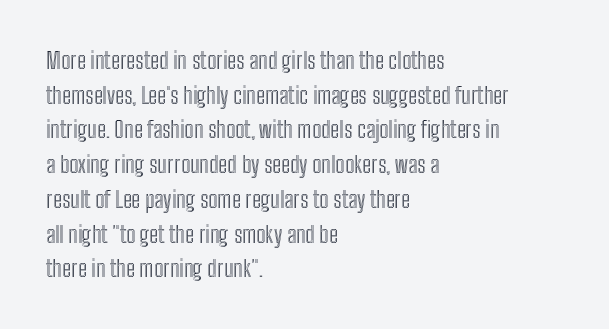
Q: Is the text italic (slanted)? A: No, it is upright.
Q: Is the text underlined? A: No.
Q: How is the paragraph aligned? A: Left-aligned.
Q: Is the spacing between letters normal or unusually wide? A: Normal.
Q: Is the spacing between lines tight, normal or loose? A: Normal.
